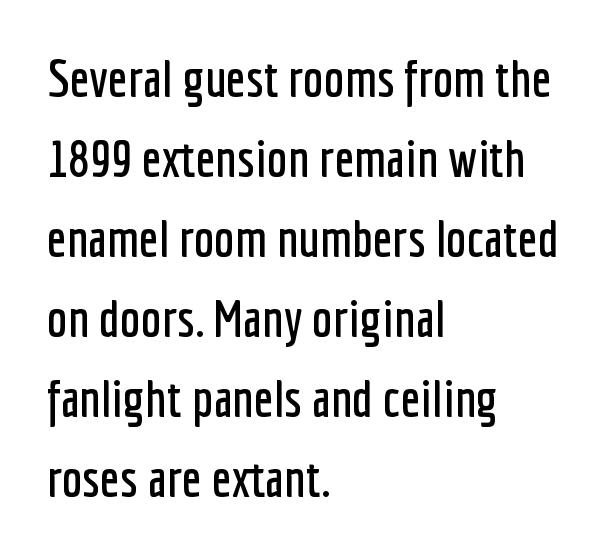
{"serif": "no", "italic": "no", "width": "condensed", "stroke_contrast": "low", "x_height": "medium", "monospaced": "no", "underline": "no", "align": "left", "line_spacing": "normal", "line_spacing_ratio": 1.54, "letter_spacing": "normal", "letter_spacing_em": 0.0, "glyph_px": 52}
